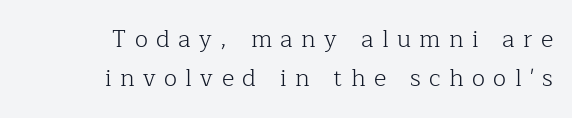
Line spacing here is normal. Loose tracking; the words dissolve into strings of separated letters. The face looks like a standard text weight, possibly lighter. The text block is weighted toward the right margin, trailing off unevenly leftward. Notice how the stems are strictly vertical — no italics here.
